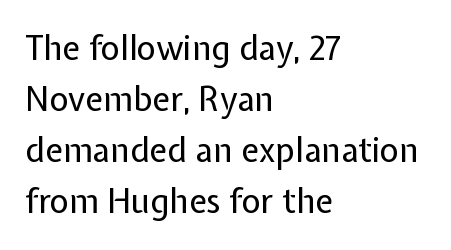
The lines sit at an ordinary, default distance from one another. The strip under each line holds only bare page. The type sits square on the baseline with zero lean. The typeface chosen for these lines omits serifs. The paragraph shown leans on its left margin. You could call the tracking neutral — neither tight nor loose.
